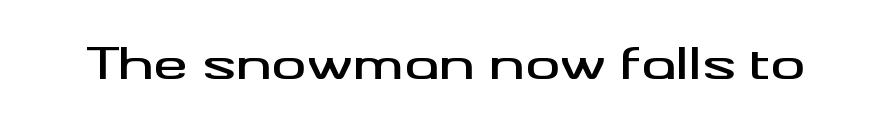
{"serif": "no", "italic": "no", "width": "wide", "stroke_contrast": "medium", "x_height": "small", "monospaced": "no", "underline": "no", "letter_spacing": "normal", "letter_spacing_em": 0.0, "glyph_px": 43}
